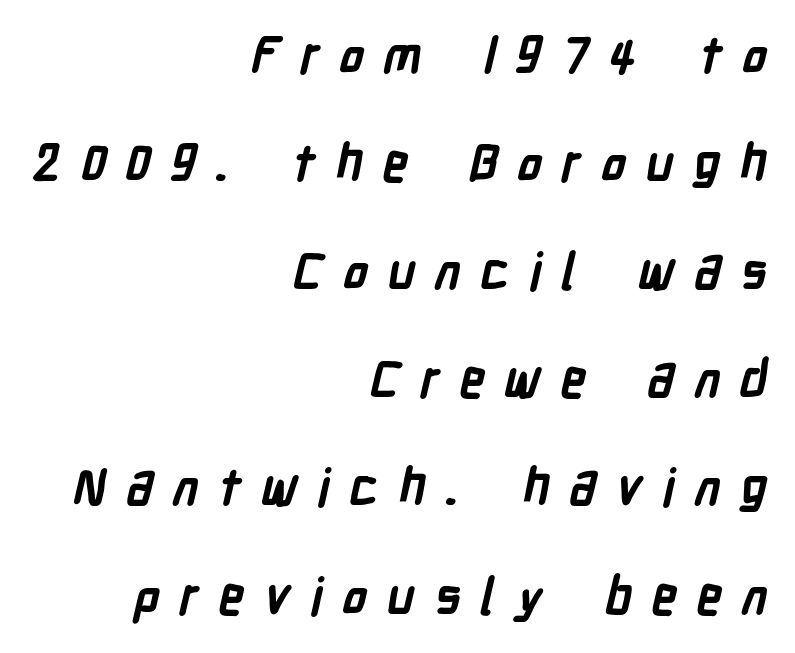
The letters advance in unequal steps, a hallmark of proportional type. In CSS terms this would be text-align: right. The passage shown stacks its lines with a broad gap. Any mark beneath the type? The region is blank. Typographic density is high because the face is bold. Observe the wide spacing: letters keep a clear distance from each other.
